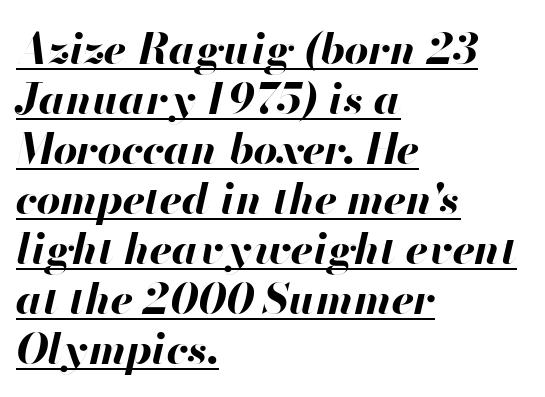
{"italic": "yes", "lean": "right", "slant_degrees": 13, "bold": "yes", "weight": "bold", "width": "normal", "stroke_contrast": "high", "x_height": "small", "monospaced": "no", "underline": "yes", "align": "left", "line_spacing_ratio": 1.19, "letter_spacing": "normal", "letter_spacing_em": 0.0, "glyph_px": 42}
